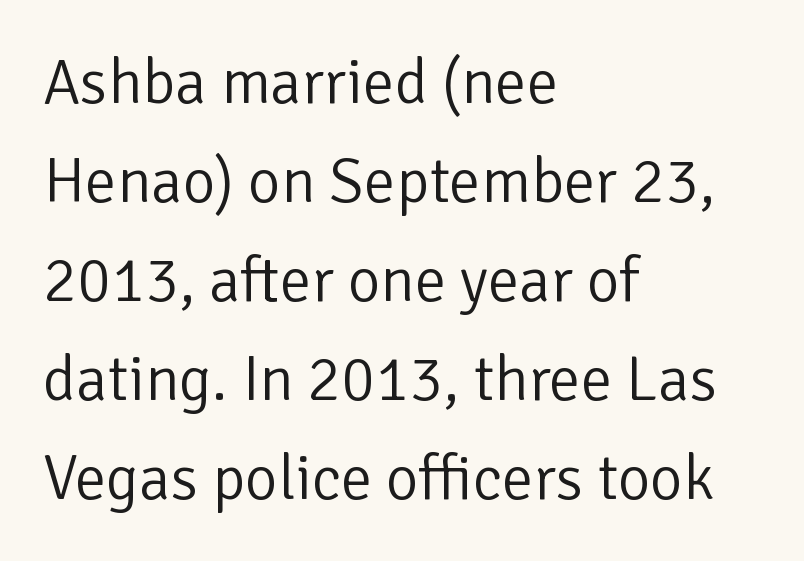
{"serif": "no", "italic": "no", "bold": "no", "weight": "light", "width": "normal", "stroke_contrast": "low", "x_height": "medium", "monospaced": "no", "underline": "no", "align": "left", "line_spacing": "normal", "line_spacing_ratio": 1.57, "letter_spacing": "normal", "letter_spacing_em": 0.0, "glyph_px": 63}
